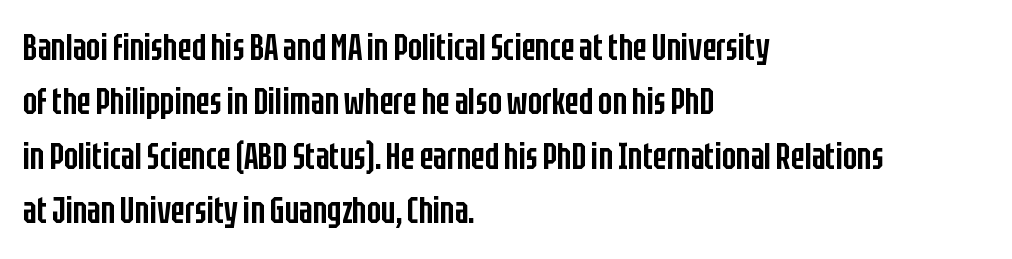
{"serif": "no", "italic": "no", "bold": "semi", "weight": "semibold", "width": "condensed", "stroke_contrast": "low", "x_height": "large", "monospaced": "no", "underline": "no", "align": "left", "line_spacing": "normal", "line_spacing_ratio": 1.47, "letter_spacing": "normal", "letter_spacing_em": 0.0, "glyph_px": 37}
